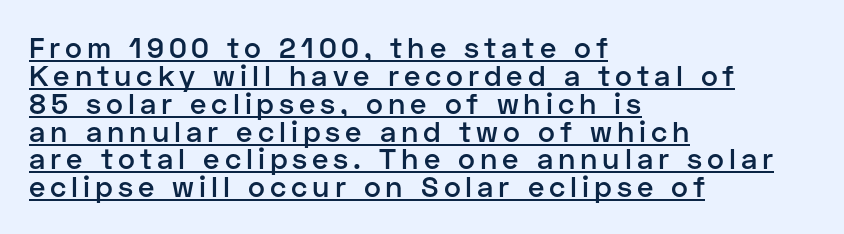
The image shows 29 px semibold sans-serif type, upright; set left-aligned, tight line spacing (0.96x), underlined; low stroke contrast and a medium x-height.
